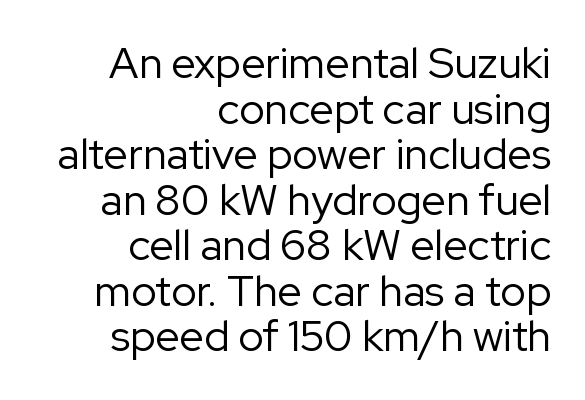
{"serif": "no", "italic": "no", "bold": "no", "weight": "regular", "width": "normal", "stroke_contrast": "low", "x_height": "medium", "monospaced": "no", "underline": "no", "align": "right", "line_spacing": "tight", "line_spacing_ratio": 1.06, "letter_spacing": "normal", "letter_spacing_em": 0.0, "glyph_px": 43}
